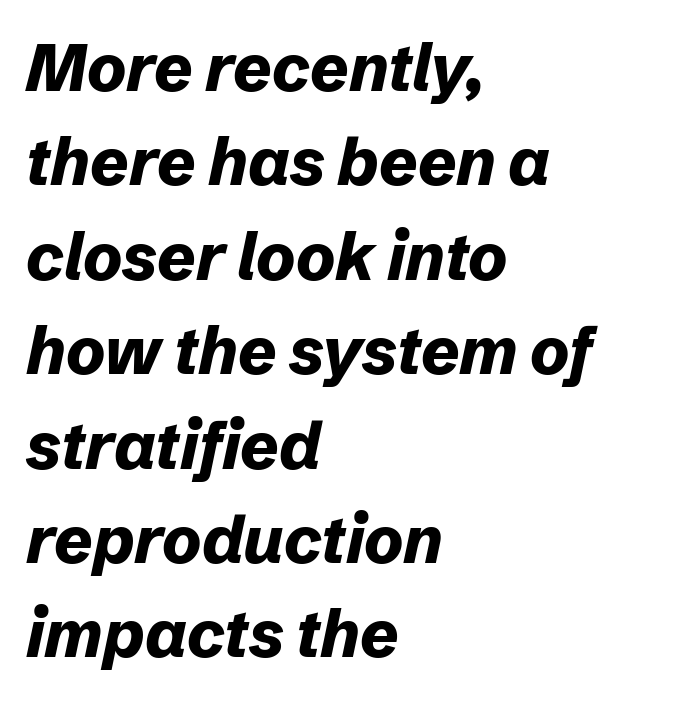
Q: Is the text bold? A: Yes.
Q: Is the text italic (slanted)? A: Yes, it leans right by about 12 degrees.
Q: Is the text underlined? A: No.
Q: How is the paragraph aligned? A: Left-aligned.
Q: Is the spacing between letters normal or unusually wide? A: Normal.
Q: Is the spacing between lines tight, normal or loose? A: Normal.
Q: Width (condensed, normal, or wide)? A: Normal.
Q: Stroke contrast? A: Low.
Q: x-height? A: Medium.
Q: Monospaced? A: No.
